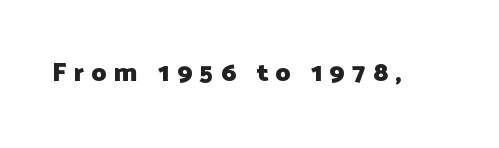
Q: Is the text bold? A: Yes.
Q: Is the text italic (slanted)? A: No, it is upright.
Q: Is the text underlined? A: No.
Q: Is the spacing between letters normal or unusually wide? A: Unusually wide.
